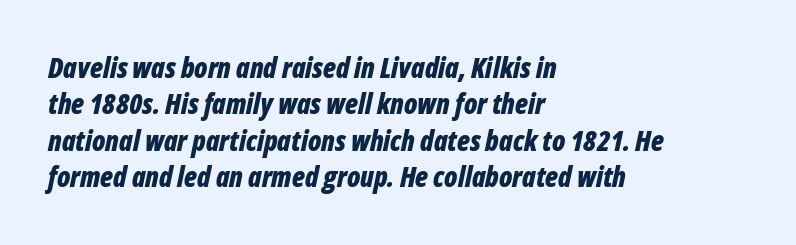
The image shows 28 px bold, condensed type, italic (leaning right); set left-aligned, normal line spacing (1.3x), normal letter spacing, not underlined; low stroke contrast and a medium x-height.
